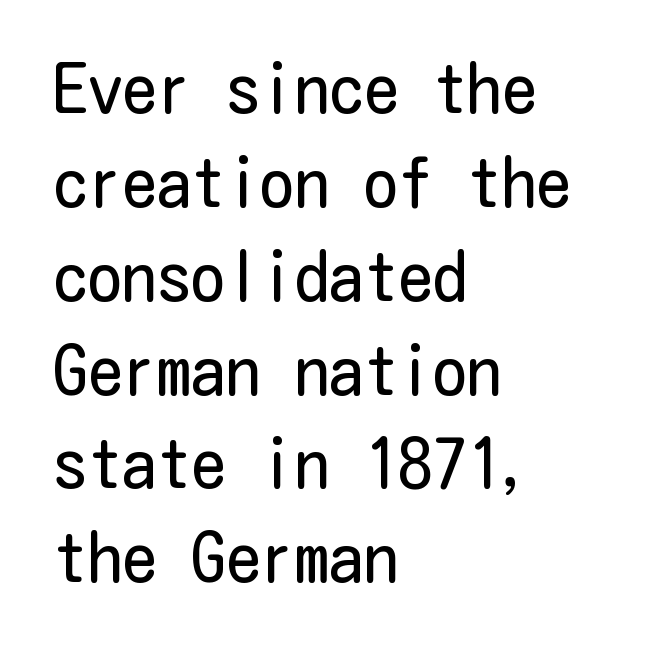
The image shows 69 px regular-weight, condensed sans-serif type, upright; set left-aligned, normal line spacing (1.36x), normal letter spacing, not underlined; low stroke contrast and a medium x-height.
